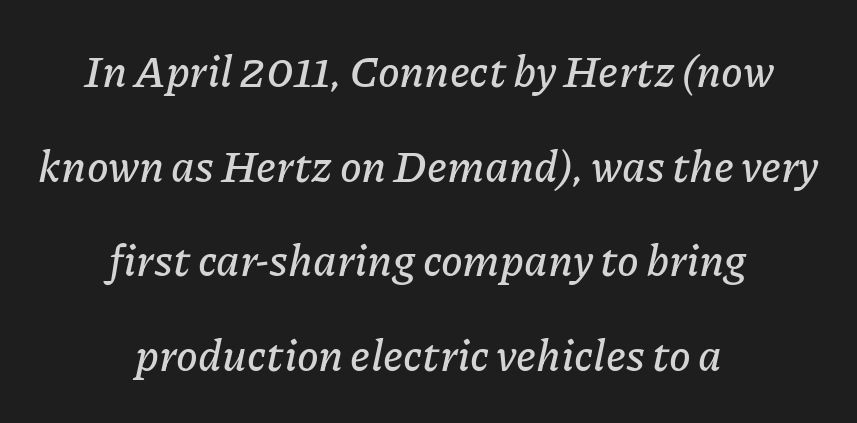
Q: Is the text italic (slanted)? A: Yes, it leans right by about 11 degrees.
Q: Is the text underlined? A: No.
Q: How is the paragraph aligned? A: Centered.
Q: Is the spacing between letters normal or unusually wide? A: Normal.
Q: Is the spacing between lines tight, normal or loose? A: Loose.
Q: Width (condensed, normal, or wide)? A: Normal.
Q: Stroke contrast? A: Low.
Q: x-height? A: Medium.
Q: Monospaced? A: No.
